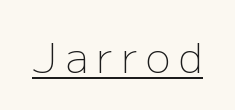
Q: Is the text bold? A: No.
Q: Is the text italic (slanted)? A: No, it is upright.
Q: Is the typeface a serif or a sans-serif typeface? A: Sans-serif.
Q: Is the text underlined? A: Yes.
Q: Is the spacing between letters normal or unusually wide? A: Unusually wide.
Q: Width (condensed, normal, or wide)? A: Normal.
Q: Stroke contrast? A: Low.
Q: x-height? A: Medium.
Q: Monospaced? A: No.
